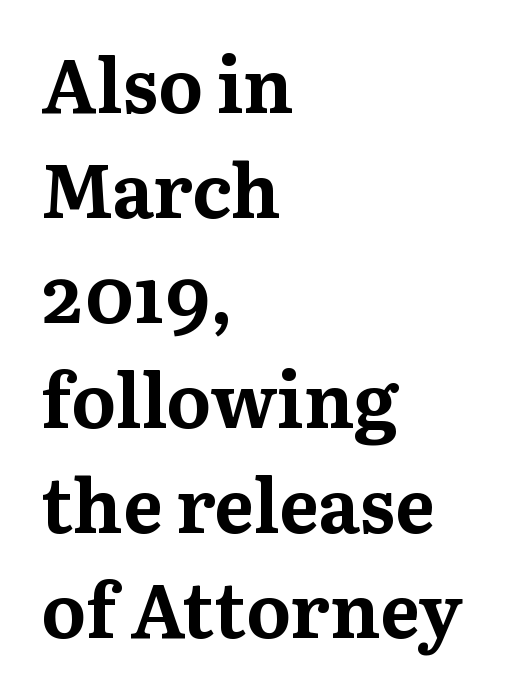
Q: Is the text bold? A: Yes.
Q: Is the text italic (slanted)? A: No, it is upright.
Q: Is the typeface a serif or a sans-serif typeface? A: Serif.
Q: Is the text underlined? A: No.
Q: How is the paragraph aligned? A: Left-aligned.
Q: Is the spacing between letters normal or unusually wide? A: Normal.
Q: Is the spacing between lines tight, normal or loose? A: Normal.
Q: Width (condensed, normal, or wide)? A: Normal.
Q: Stroke contrast? A: Medium.
Q: x-height? A: Medium.
Q: Monospaced? A: No.
